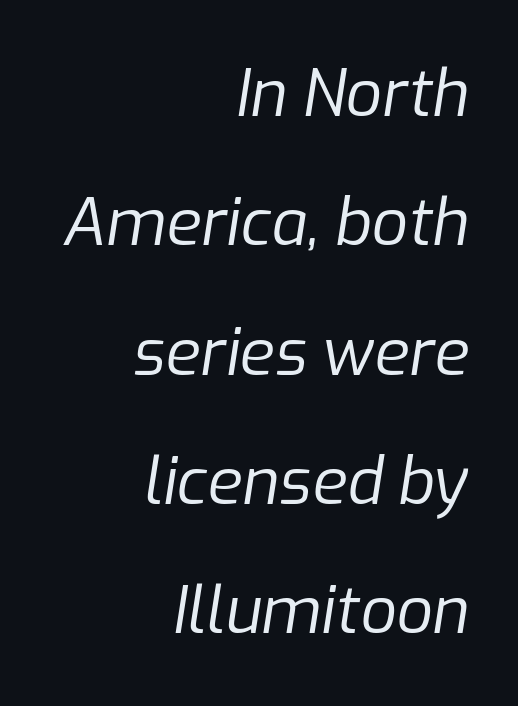
{"italic": "yes", "lean": "right", "slant_degrees": 9, "bold": "no", "weight": "regular", "width": "normal", "stroke_contrast": "low", "x_height": "medium", "monospaced": "no", "underline": "no", "align": "right", "line_spacing": "loose", "line_spacing_ratio": 2.02, "letter_spacing": "normal", "letter_spacing_em": 0.0, "glyph_px": 64}
